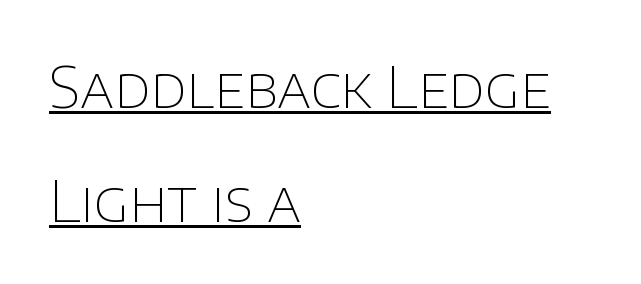
Q: Is the text bold? A: No.
Q: Is the text italic (slanted)? A: No, it is upright.
Q: Is the typeface a serif or a sans-serif typeface? A: Sans-serif.
Q: Is the text underlined? A: Yes.
Q: How is the paragraph aligned? A: Left-aligned.
Q: Is the spacing between letters normal or unusually wide? A: Normal.
Q: Is the spacing between lines tight, normal or loose? A: Loose.
Q: Width (condensed, normal, or wide)? A: Normal.
Q: Stroke contrast? A: Low.
Q: x-height? A: Large.
Q: Monospaced? A: No.
